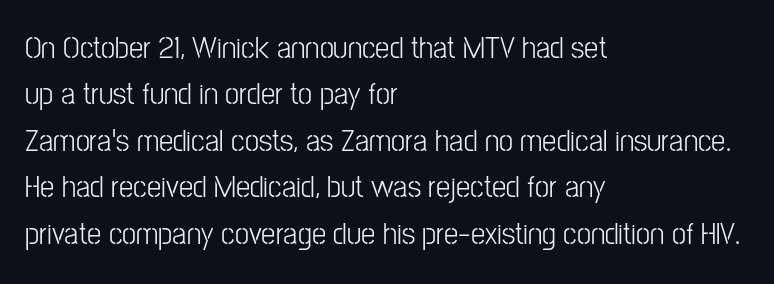
Q: Is the text italic (slanted)? A: No, it is upright.
Q: Is the typeface a serif or a sans-serif typeface? A: Sans-serif.
Q: Is the text underlined? A: No.
Q: How is the paragraph aligned? A: Left-aligned.
Q: Is the spacing between letters normal or unusually wide? A: Normal.
Q: Is the spacing between lines tight, normal or loose? A: Normal.
Q: Width (condensed, normal, or wide)? A: Condensed.
Q: Stroke contrast? A: Low.
Q: x-height? A: Medium.
Q: Monospaced? A: No.
